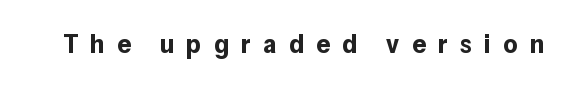
Q: Is the text bold? A: Yes.
Q: Is the text italic (slanted)? A: No, it is upright.
Q: Is the text underlined? A: No.
Q: Is the spacing between letters normal or unusually wide? A: Unusually wide.
